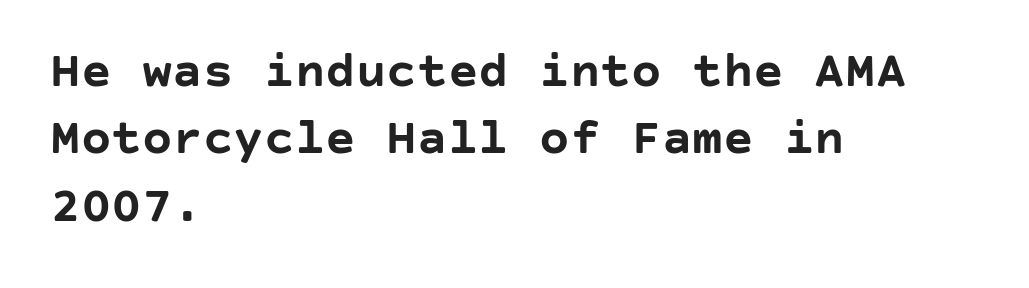
Q: Is the text bold? A: Yes.
Q: Is the text italic (slanted)? A: No, it is upright.
Q: Is the typeface a serif or a sans-serif typeface? A: Sans-serif.
Q: Is the text underlined? A: No.
Q: How is the paragraph aligned? A: Left-aligned.
Q: Is the spacing between letters normal or unusually wide? A: Normal.
Q: Is the spacing between lines tight, normal or loose? A: Normal.
Q: Width (condensed, normal, or wide)? A: Normal.
Q: Stroke contrast? A: Low.
Q: x-height? A: Large.
